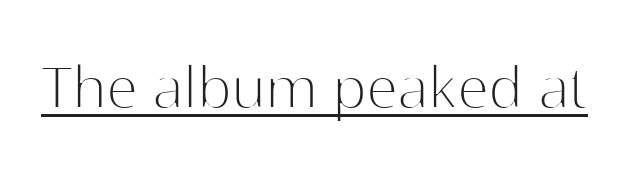
The image shows 71 px thin sans-serif type, upright; set normal letter spacing, underlined; high stroke contrast and a medium x-height.
